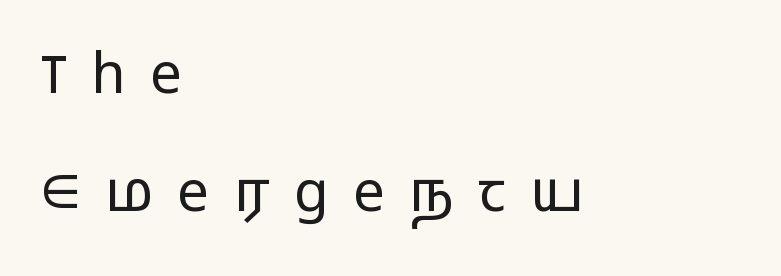
The image shows 56 px light, wide sans-serif type, upright; set left-aligned, loose line spacing (2.11x), unusually wide letter spacing (+0.44 em), not underlined; low stroke contrast and a medium x-height.
